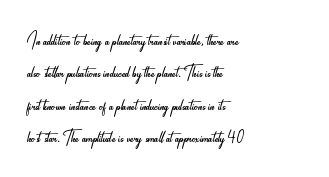
The image shows 25 px text type; set left-aligned, normal line spacing (1.3x), normal letter spacing, not underlined.
